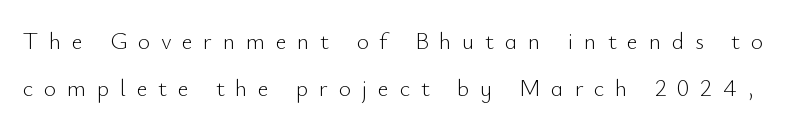
The image shows 24 px text type, upright; set loose line spacing (1.97x), unusually wide letter spacing (+0.44 em), not underlined.
